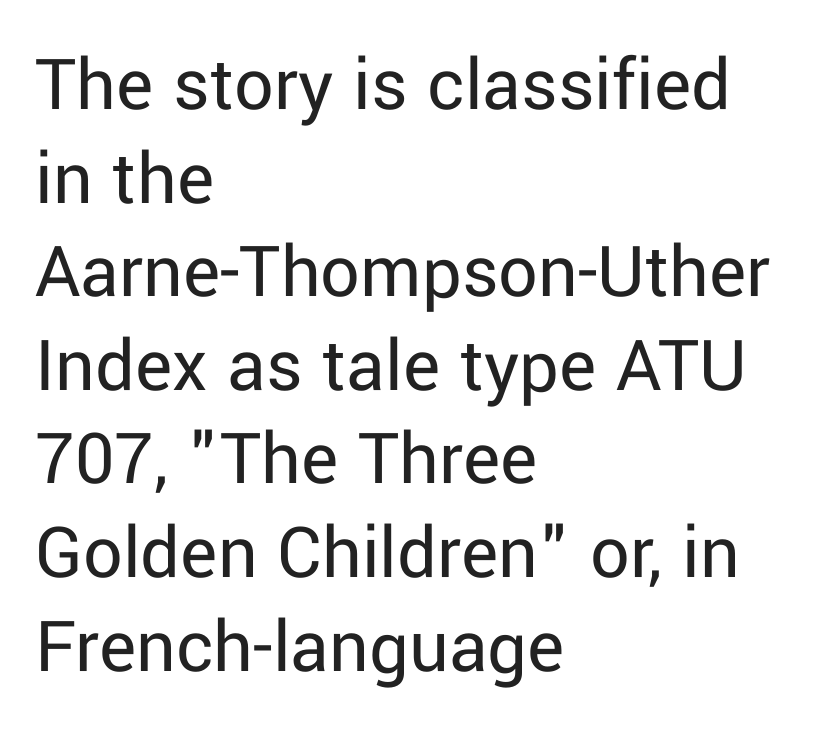
{"serif": "no", "italic": "no", "bold": "no", "weight": "regular", "width": "normal", "stroke_contrast": "low", "x_height": "medium", "monospaced": "no", "underline": "no", "align": "left", "line_spacing_ratio": 1.2, "letter_spacing": "normal", "letter_spacing_em": 0.0, "glyph_px": 78}
